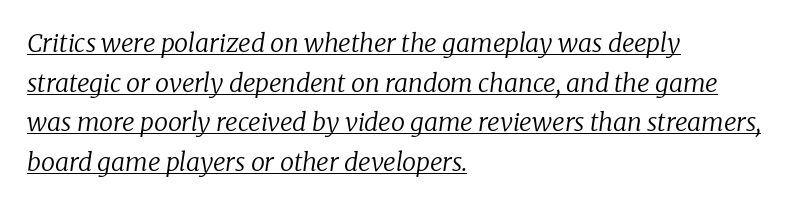
Q: Is the text bold? A: No.
Q: Is the text italic (slanted)? A: Yes, it leans right by about 8 degrees.
Q: Is the text underlined? A: Yes.
Q: How is the paragraph aligned? A: Left-aligned.
Q: Is the spacing between letters normal or unusually wide? A: Normal.
Q: Is the spacing between lines tight, normal or loose? A: Normal.
